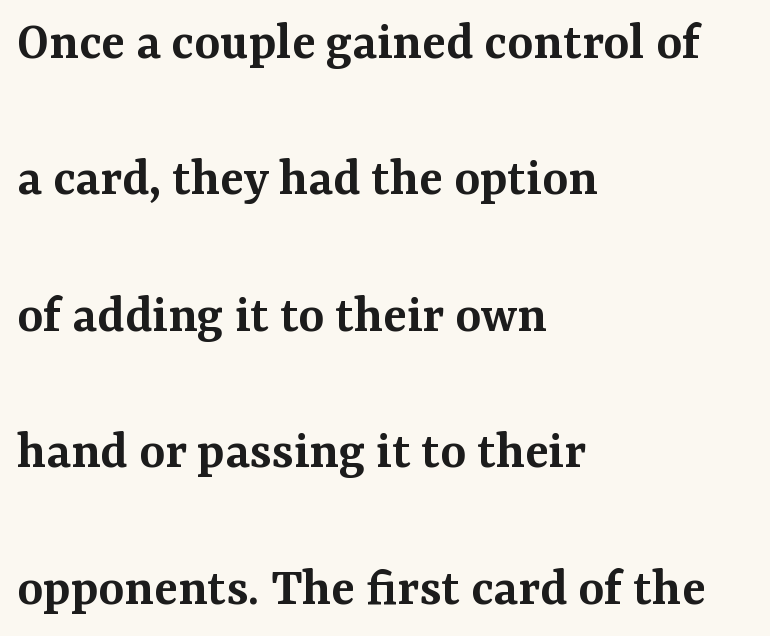
{"serif": "yes", "italic": "no", "bold": "semi", "weight": "semibold", "width": "normal", "stroke_contrast": "medium", "x_height": "medium", "monospaced": "no", "underline": "no", "align": "left", "line_spacing": "loose", "line_spacing_ratio": 2.48, "letter_spacing": "normal", "letter_spacing_em": 0.0, "glyph_px": 55}
